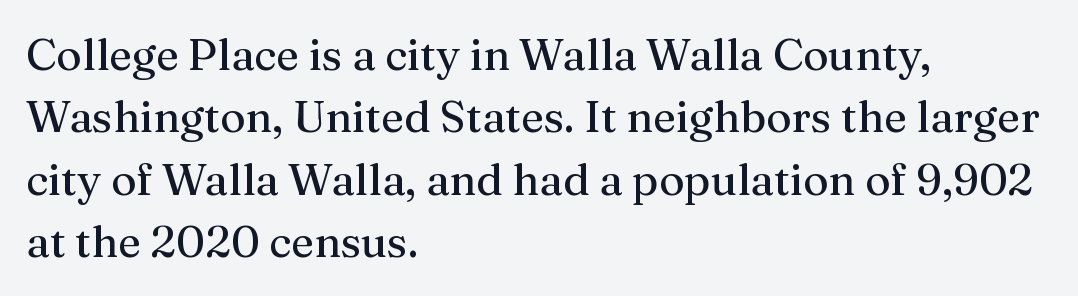
{"serif": "yes", "italic": "no", "bold": "no", "weight": "regular", "width": "normal", "stroke_contrast": "medium", "x_height": "medium", "monospaced": "no", "underline": "no", "align": "left", "line_spacing": "normal", "line_spacing_ratio": 1.42, "letter_spacing": "normal", "letter_spacing_em": 0.0, "glyph_px": 44}
